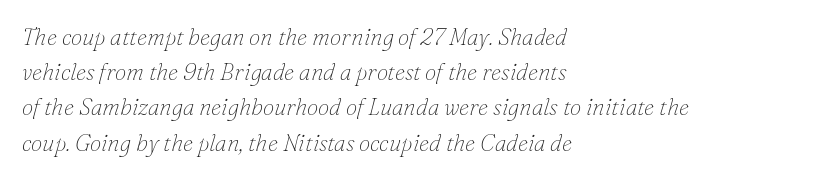
{"italic": "yes", "lean": "right", "slant_degrees": 16, "bold": "no", "underline": "no", "align": "left", "line_spacing": "normal", "line_spacing_ratio": 1.53, "letter_spacing": "normal", "letter_spacing_em": 0.0, "glyph_px": 23}
